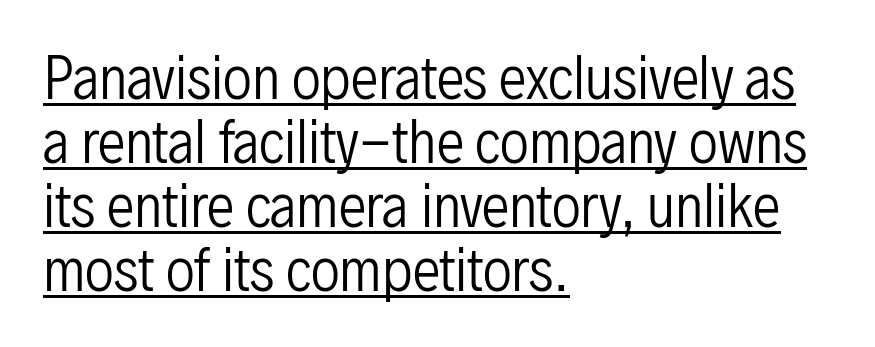
Q: Is the text bold? A: No.
Q: Is the text italic (slanted)? A: No, it is upright.
Q: Is the typeface a serif or a sans-serif typeface? A: Sans-serif.
Q: Is the text underlined? A: Yes.
Q: How is the paragraph aligned? A: Left-aligned.
Q: Is the spacing between letters normal or unusually wide? A: Normal.
Q: Is the spacing between lines tight, normal or loose? A: Tight.
Q: Width (condensed, normal, or wide)? A: Condensed.
Q: Stroke contrast? A: Low.
Q: x-height? A: Medium.
Q: Monospaced? A: No.
